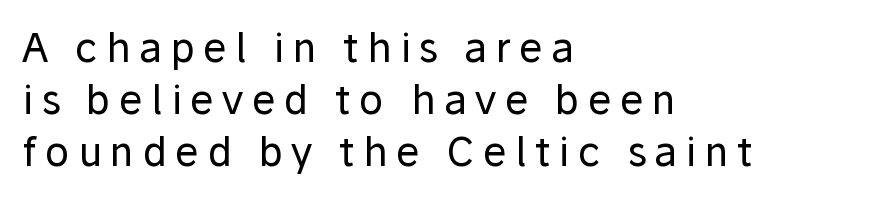
{"serif": "no", "italic": "no", "bold": "no", "weight": "regular", "width": "normal", "stroke_contrast": "low", "x_height": "medium", "monospaced": "no", "underline": "no", "align": "left", "line_spacing": "normal", "line_spacing_ratio": 1.3, "letter_spacing": "wide", "letter_spacing_em": 0.21, "glyph_px": 40}
